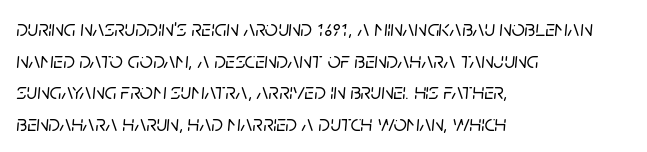
This sample uses an oblique cut, with every glyph tilted off the vertical. Short and long lines alike share a common starting point at left. Plain, unruled lines of type. Line spacing here is normal.
